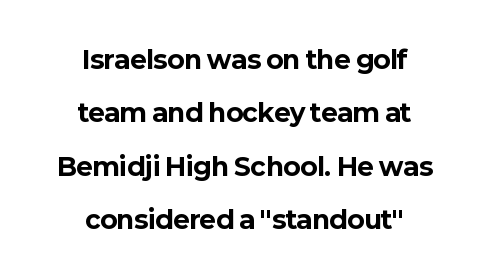
{"italic": "no", "bold": "yes", "underline": "no", "align": "center", "line_spacing": "loose", "line_spacing_ratio": 2.14, "letter_spacing": "normal", "letter_spacing_em": 0.0, "glyph_px": 25}
